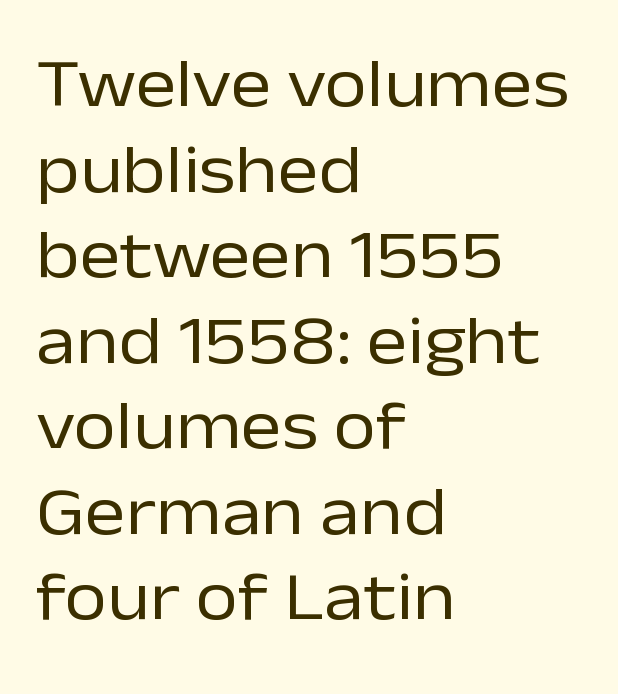
Note: no serifs on the glyphs. The space beneath each line is pristine and unruled. This rendering leaves character spacing at its baseline value. Proportional: the letters do not fall into vertical columns. A student would call this left alignment; a typographer would say flush left, rag right.
